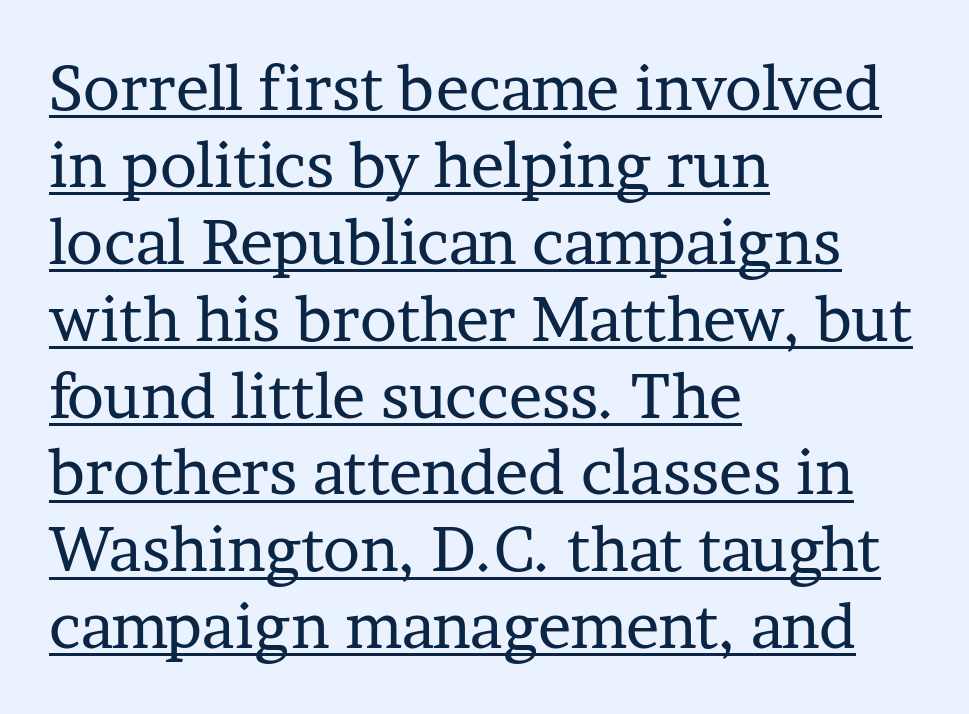
Q: Is the text bold? A: No.
Q: Is the text italic (slanted)? A: No, it is upright.
Q: Is the typeface a serif or a sans-serif typeface? A: Serif.
Q: Is the text underlined? A: Yes.
Q: How is the paragraph aligned? A: Left-aligned.
Q: Is the spacing between letters normal or unusually wide? A: Normal.
Q: Width (condensed, normal, or wide)? A: Normal.
Q: Stroke contrast? A: Low.
Q: x-height? A: Medium.
Q: Monospaced? A: No.
